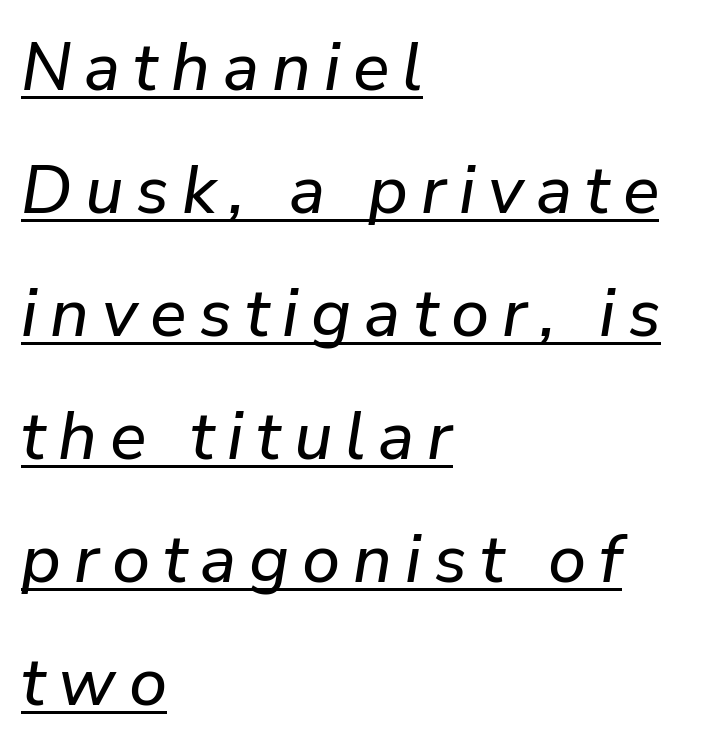
Q: Is the text italic (slanted)? A: Yes, it leans right by about 9 degrees.
Q: Is the text underlined? A: Yes.
Q: How is the paragraph aligned? A: Left-aligned.
Q: Width (condensed, normal, or wide)? A: Normal.
Q: Stroke contrast? A: Low.
Q: x-height? A: Medium.
Q: Monospaced? A: No.
